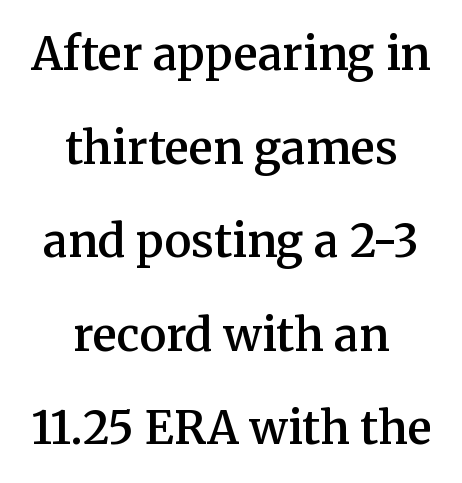
Classification — serif. Does the copy run flush right? No — it is centered line by line. Spacing verdict: proportional, widths tailored to each character. Short note: letters normally spaced. Underlining? Definitely not there.
